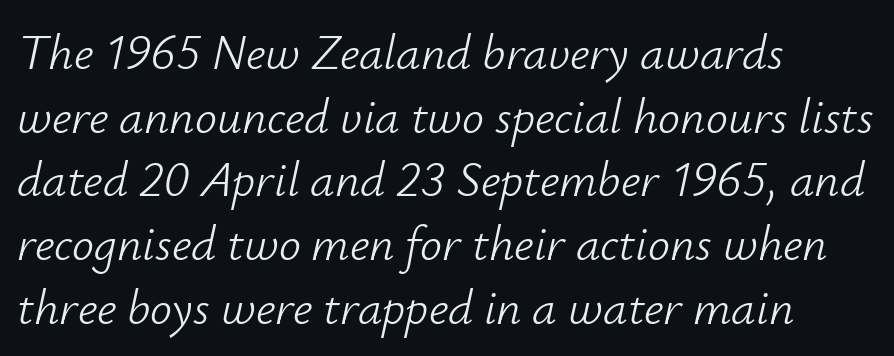
{"italic": "yes", "lean": "right", "slant_degrees": 12, "bold": "no", "weight": "light", "width": "normal", "stroke_contrast": "low", "x_height": "small", "monospaced": "no", "underline": "no", "align": "left", "line_spacing": "normal", "line_spacing_ratio": 1.3, "letter_spacing": "normal", "letter_spacing_em": 0.0, "glyph_px": 49}
